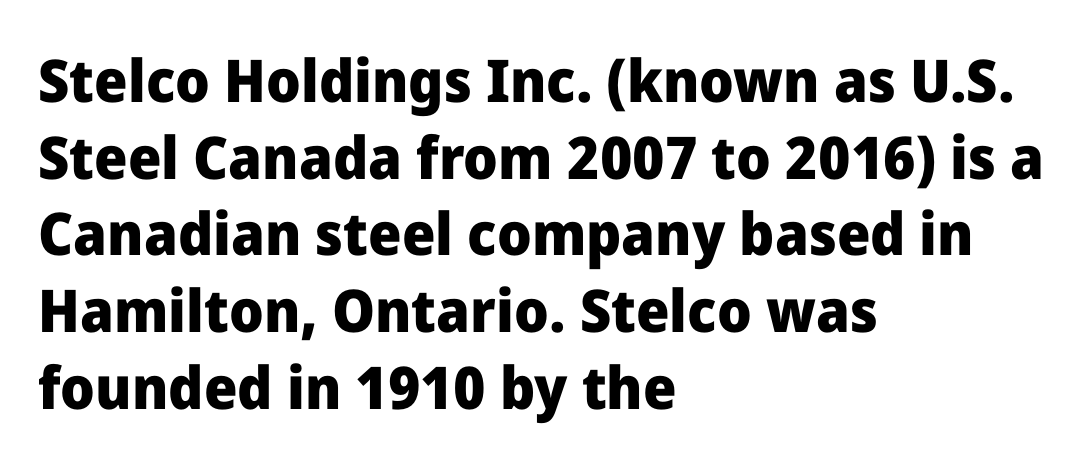
The passage shown is emphatically bold. The passage shown has conventional tracking throughout. Layout note: lines flush left. Do the letters lean? They stand straight.
